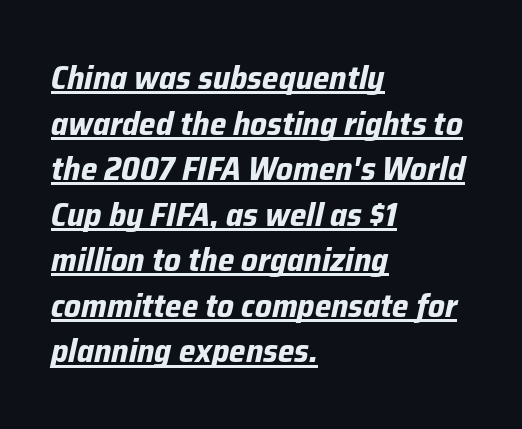
This sample keeps an unexceptional amount of space between lines. You could call the tracking neutral — neither tight nor loose. Notice how the passage keeps a crisp vertical edge on the left only. The axis of the letterforms is tilted away from vertical. Weight: bold. Underlining? Definitely there.
